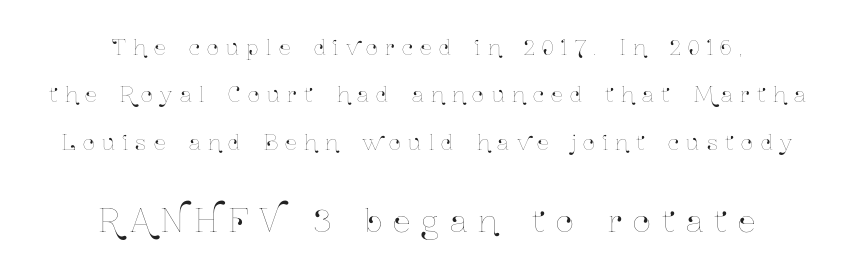
The type is letterspaced generously, with wide tracking. A clean baseline with only descenders dipping below it. This is roman type, the default non-slanted kind. The passage shown is typed in a proportional face where columns would drift.
